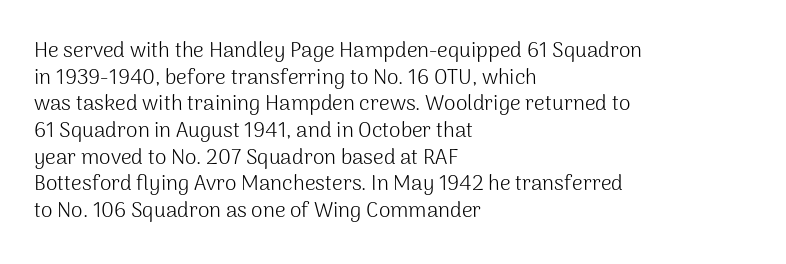
The image shows 21 px text type, upright; set left-aligned, normal line spacing (1.27x), normal letter spacing, not underlined.
